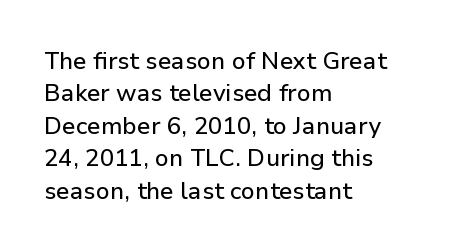
{"italic": "no", "underline": "no", "align": "left", "line_spacing": "normal", "line_spacing_ratio": 1.35, "letter_spacing": "normal", "letter_spacing_em": 0.0, "glyph_px": 24}
